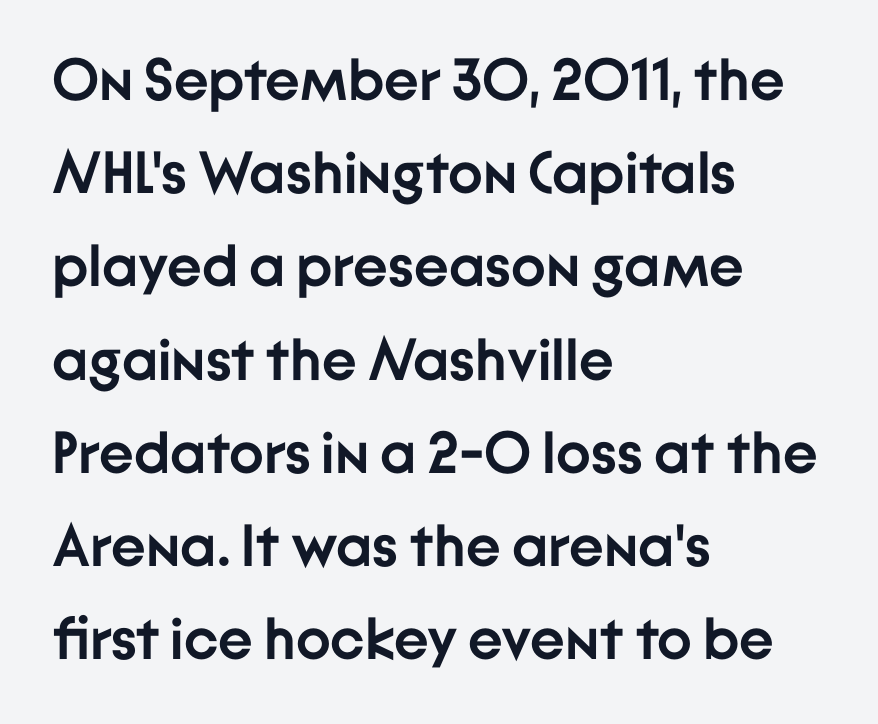
Q: Is the text bold? A: Yes.
Q: Is the text italic (slanted)? A: No, it is upright.
Q: Is the typeface a serif or a sans-serif typeface? A: Sans-serif.
Q: Is the text underlined? A: No.
Q: How is the paragraph aligned? A: Left-aligned.
Q: Is the spacing between letters normal or unusually wide? A: Normal.
Q: Is the spacing between lines tight, normal or loose? A: Normal.
Q: Width (condensed, normal, or wide)? A: Normal.
Q: Stroke contrast? A: Low.
Q: x-height? A: Medium.
Q: Monospaced? A: No.
